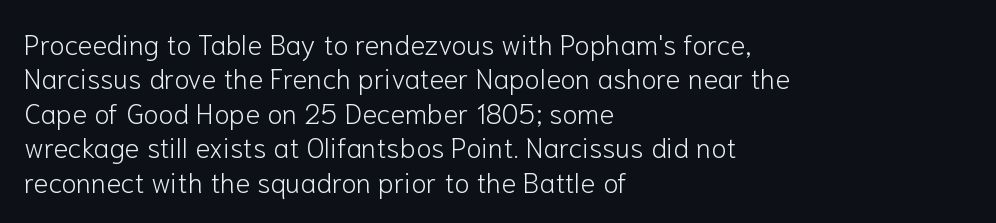
The image shows 28 px light sans-serif type, upright; set left-aligned, line spacing 1.23x, normal letter spacing, not underlined; low stroke contrast and a medium x-height.
